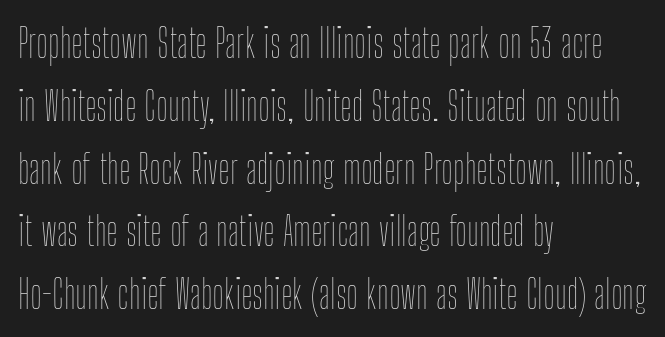
What's the leading like? Ordinary, nothing unusual. Is this a fixed-width face? No — the glyphs have proportional, varying widths. The letters stand upright; this is a roman face. Check under the words: just untouched page.
